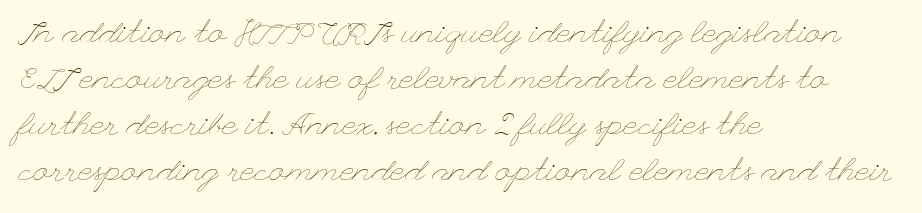
{"bold": "no", "weight": "thin", "width": "wide", "stroke_contrast": "low", "x_height": "small", "underline": "no", "align": "left", "line_spacing": "normal", "line_spacing_ratio": 1.44, "letter_spacing": "normal", "letter_spacing_em": 0.0, "glyph_px": 32}
